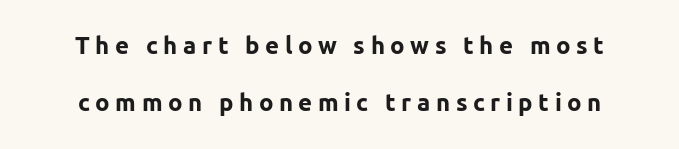
The image shows 24 px bold type, upright; set loose line spacing (2.36x), unusually wide letter spacing (+0.23 em), not underlined.
